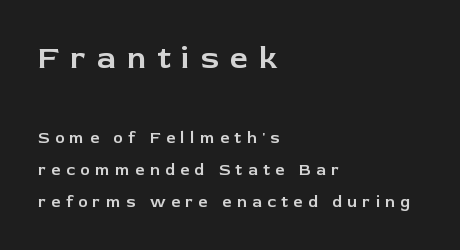
{"serif": "no", "italic": "no", "width": "normal", "stroke_contrast": "low", "x_height": "medium", "monospaced": "no", "underline": "no", "align": "left", "line_spacing": "loose", "line_spacing_ratio": 2.0, "letter_spacing": "wide", "letter_spacing_em": 0.34, "larger_block": "first", "size_ratio": 2.0, "glyph_px": 32}
